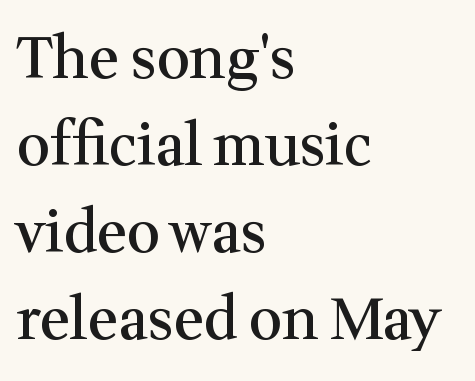
{"serif": "yes", "italic": "no", "bold": "semi", "weight": "semibold", "width": "normal", "stroke_contrast": "medium", "x_height": "medium", "monospaced": "no", "underline": "no", "align": "left", "line_spacing": "normal", "line_spacing_ratio": 1.5, "letter_spacing": "normal", "letter_spacing_em": 0.0, "glyph_px": 58}
